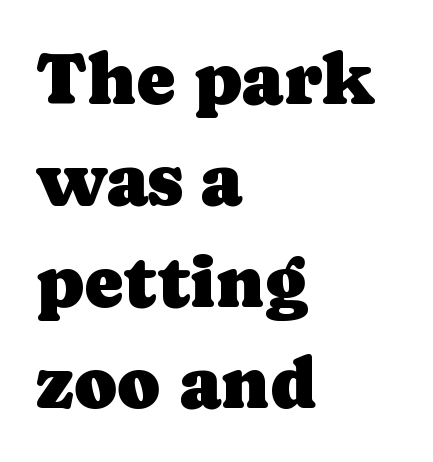
The image shows 73 px serif type, upright; set left-aligned, normal line spacing (1.39x), normal letter spacing, not underlined; low stroke contrast and a medium x-height.
